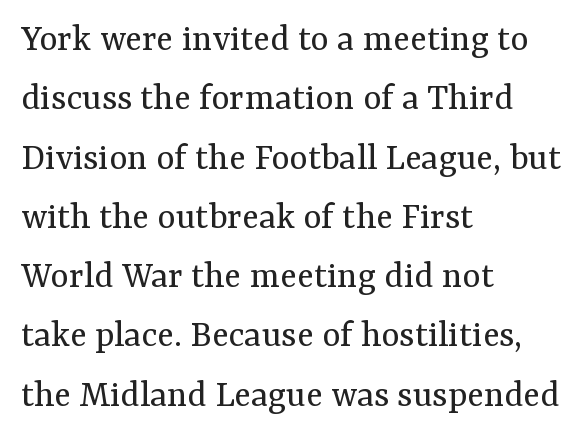
Glance below the letters and you will spot only blank space. Nobody touched the tracking dial on this one. Which margin do the lines hug? The left one — the right edge is uneven. The letters stand upright; this is a roman face.
